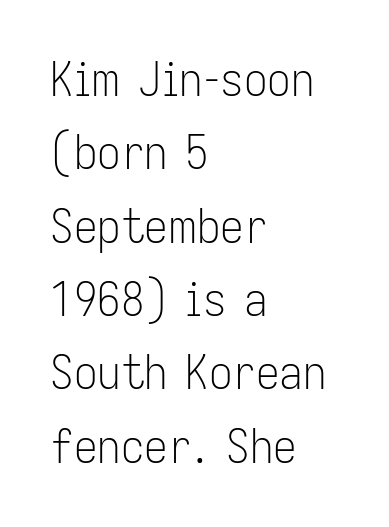
Q: Is the text bold? A: No.
Q: Is the text italic (slanted)? A: No, it is upright.
Q: Is the typeface a serif or a sans-serif typeface? A: Sans-serif.
Q: Is the text underlined? A: No.
Q: How is the paragraph aligned? A: Left-aligned.
Q: Is the spacing between letters normal or unusually wide? A: Normal.
Q: Is the spacing between lines tight, normal or loose? A: Normal.
Q: Width (condensed, normal, or wide)? A: Condensed.
Q: Stroke contrast? A: Low.
Q: x-height? A: Medium.
Q: Monospaced? A: No.
